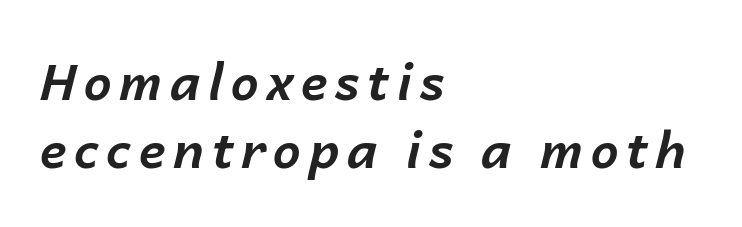
Q: Is the text bold? A: Yes.
Q: Is the text italic (slanted)? A: Yes, it leans right by about 14 degrees.
Q: Is the text underlined? A: No.
Q: How is the paragraph aligned? A: Left-aligned.
Q: Is the spacing between lines tight, normal or loose? A: Normal.
Q: Width (condensed, normal, or wide)? A: Normal.
Q: Stroke contrast? A: Low.
Q: x-height? A: Medium.
Q: Monospaced? A: No.
